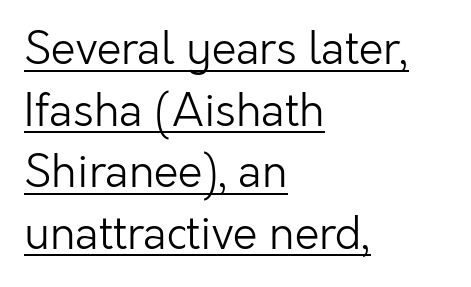
Line spacing here is normal. The characters are drawn with everyday or finer stroke widths. Casual observation: everything's shoved over to the left. The face used here is proportionally spaced, like ordinary book or web type. Inter-character spacing is left at the font's built-in metrics. The letters carry no serifs — their stems end cleanly without finishing strokes.
